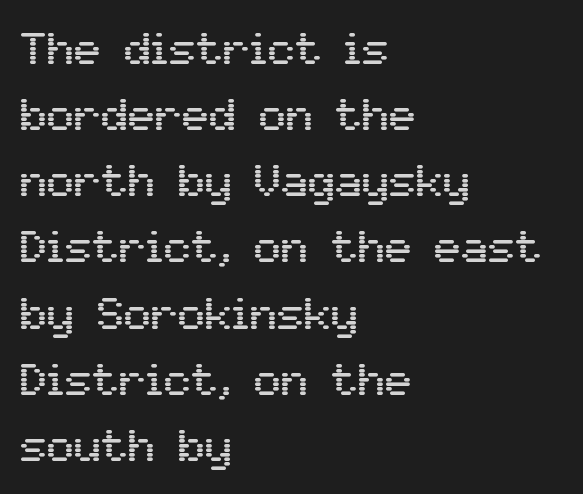
The image shows 45 px sans-serif type, upright; set left-aligned, normal line spacing (1.47x), normal letter spacing, not underlined; medium stroke contrast and a medium x-height.
